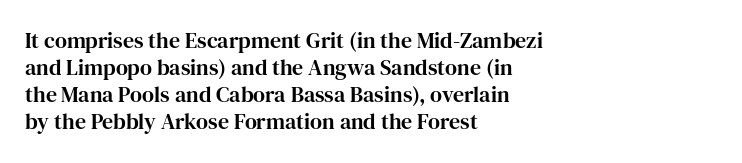
The horizontal fit of the characters is conventional and even. The typesetter chose a ragged-right arrangement here. Upright lettering throughout. The specimen omits any rule beneath the text block's lines.
